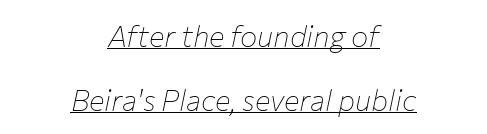
Airy leading. Both edges are ragged and mirror each other, which tells us the setting is centered. The weight tops out at a normal text grade. Each line of the rendering has a horizontal stroke beneath the glyphs.
